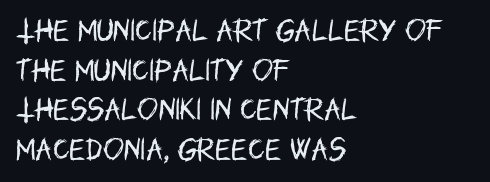
Q: Is the text bold? A: No.
Q: Is the text italic (slanted)? A: No, it is upright.
Q: Is the text underlined? A: No.
Q: How is the paragraph aligned? A: Left-aligned.
Q: Is the spacing between letters normal or unusually wide? A: Normal.
Q: Is the spacing between lines tight, normal or loose? A: Normal.
